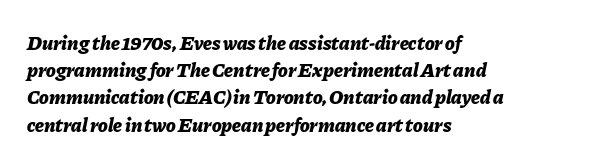
The image shows 20 px bold type, italic (leaning right); set left-aligned, normal line spacing (1.36x), normal letter spacing, not underlined.
